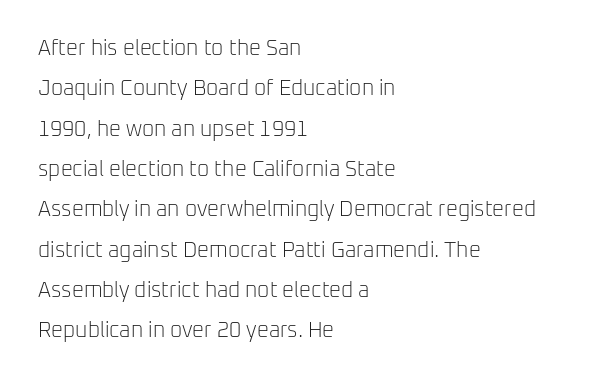
{"italic": "no", "bold": "no", "underline": "no", "align": "left", "line_spacing": "loose", "line_spacing_ratio": 1.92, "letter_spacing": "normal", "letter_spacing_em": 0.0, "glyph_px": 21}
